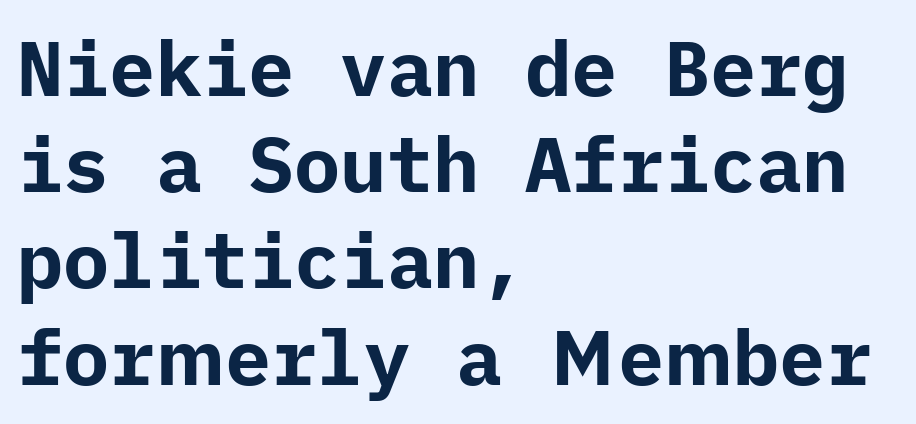
{"serif": "no", "italic": "no", "bold": "yes", "weight": "bold", "width": "normal", "stroke_contrast": "low", "x_height": "medium", "underline": "no", "align": "left", "line_spacing": "normal", "line_spacing_ratio": 1.25, "letter_spacing": "normal", "letter_spacing_em": 0.0, "glyph_px": 77}
